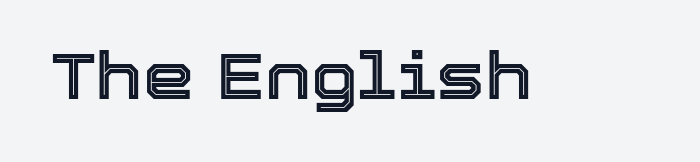
Designer's note — italics off, roman on. No extra tracking has been applied to these lines. Looks like regular typesetting: each glyph gets only the width it needs. Just letters on the line, the space beneath them empty.
